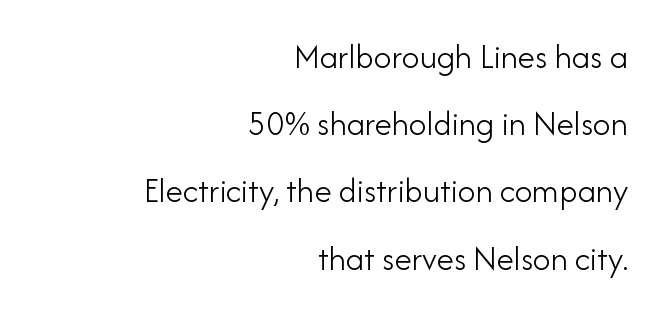
A sans-serif font was chosen for this passage. Is the type heavy? It reads as light-to-regular instead. Whoever set this chose breathing room over compactness in the vertical rhythm. The paragraph shown leans on its right margin. Italic: no, the glyphs are upright roman. No word sits above an underline.
